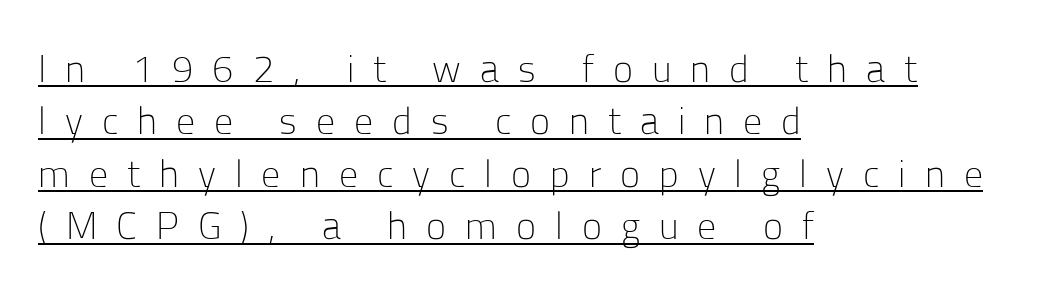
Q: Is the text bold? A: No.
Q: Is the text italic (slanted)? A: No, it is upright.
Q: Is the typeface a serif or a sans-serif typeface? A: Sans-serif.
Q: Is the text underlined? A: Yes.
Q: How is the paragraph aligned? A: Left-aligned.
Q: Is the spacing between letters normal or unusually wide? A: Unusually wide.
Q: Is the spacing between lines tight, normal or loose? A: Normal.
Q: Width (condensed, normal, or wide)? A: Normal.
Q: Stroke contrast? A: Low.
Q: x-height? A: Medium.
Q: Monospaced? A: No.
